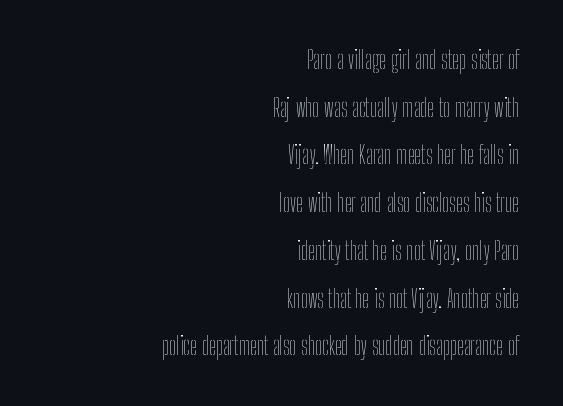
The image shows 25 px text type, upright; set right-aligned, loose line spacing (1.91x), normal letter spacing, not underlined.
